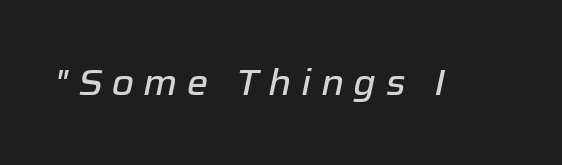
Glance below the letters and you will spot only blank space. Short note: letters widely spaced. Think of a printed novel: that variable character pitch is what you see here. The whole block is typeset with a tilt.
